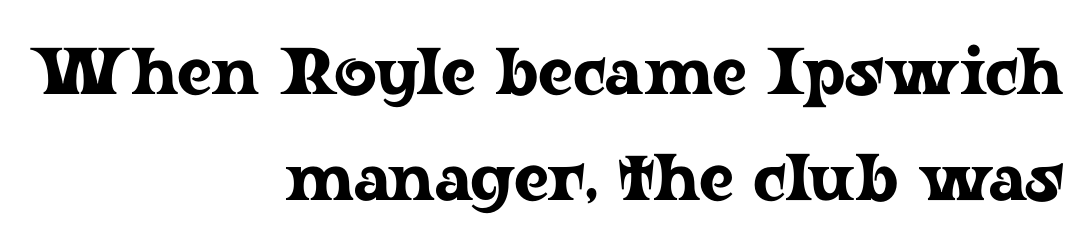
Q: Is the text italic (slanted)? A: No, it is upright.
Q: Is the typeface a serif or a sans-serif typeface? A: Serif.
Q: Is the text underlined? A: No.
Q: How is the paragraph aligned? A: Right-aligned.
Q: Is the spacing between letters normal or unusually wide? A: Normal.
Q: Is the spacing between lines tight, normal or loose? A: Normal.
Q: Width (condensed, normal, or wide)? A: Wide.
Q: Stroke contrast? A: Low.
Q: x-height? A: Medium.
Q: Monospaced? A: No.
